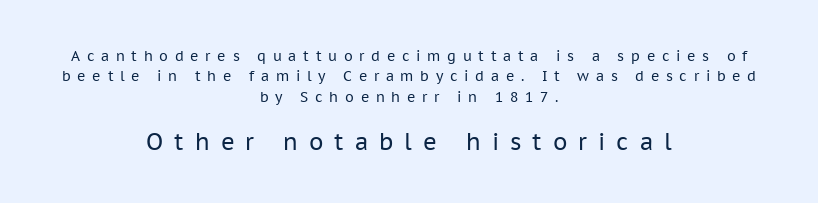
Descender tails drop into unmarked territory. The designer left line spacing at the default. A student would notice the bottom passage is typeset larger than what precedes it. Quick note: not italic, upright. Caption: multi-line text, centered on the measure.
